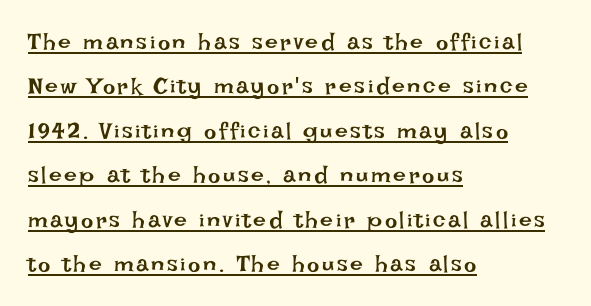
{"italic": "no", "bold": "no", "underline": "yes", "align": "left", "line_spacing": "loose", "line_spacing_ratio": 1.93, "glyph_px": 23}
